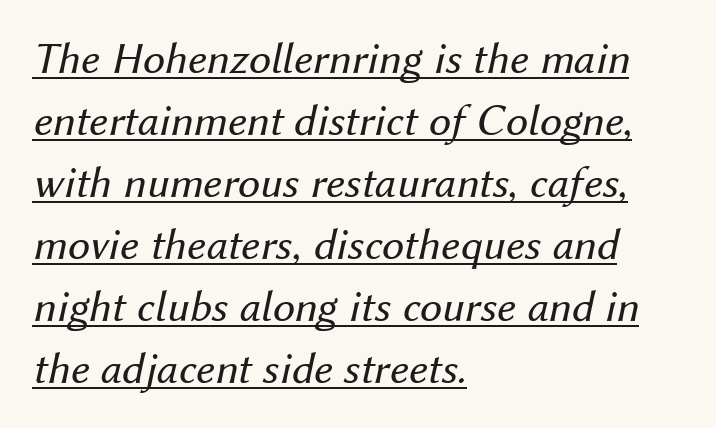
{"italic": "yes", "lean": "right", "slant_degrees": 12, "bold": "no", "weight": "regular", "width": "normal", "stroke_contrast": "medium", "x_height": "medium", "monospaced": "no", "underline": "yes", "align": "left", "line_spacing": "normal", "line_spacing_ratio": 1.38, "letter_spacing": "normal", "letter_spacing_em": 0.0, "glyph_px": 45}
